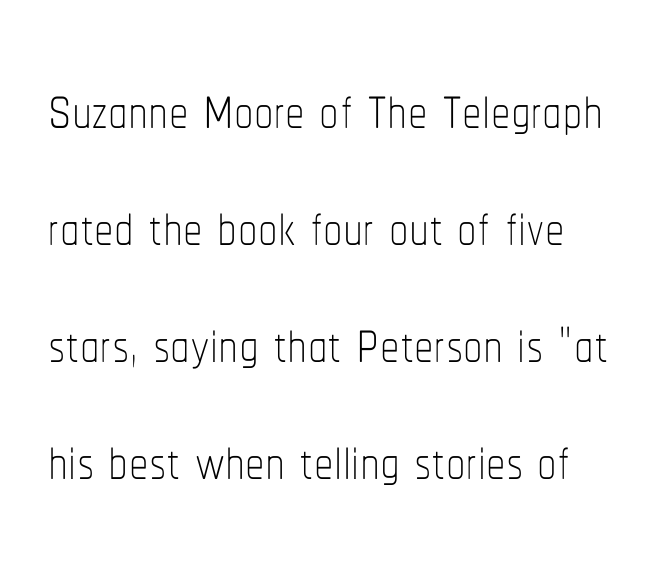
The image shows 78 px thin, condensed type, upright; set normal line spacing (1.5x), normal letter spacing, not underlined; low stroke contrast and a medium x-height.
